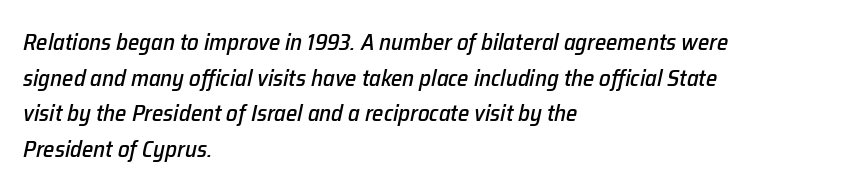
The image shows 23 px text type, italic (leaning right); set left-aligned, normal line spacing (1.55x), normal letter spacing, not underlined.
